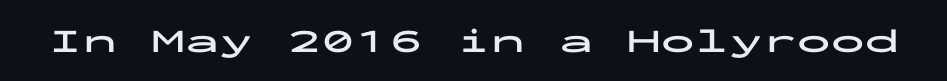
Q: Is the text bold? A: Yes.
Q: Is the text italic (slanted)? A: No, it is upright.
Q: Is the typeface a serif or a sans-serif typeface? A: Sans-serif.
Q: Is the text underlined? A: No.
Q: Is the spacing between letters normal or unusually wide? A: Normal.
Q: Width (condensed, normal, or wide)? A: Wide.
Q: Stroke contrast? A: Low.
Q: x-height? A: Medium.
Q: Monospaced? A: Yes.
